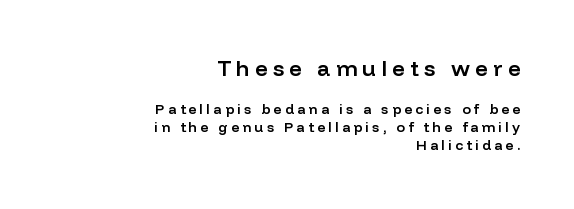
The image shows 22 px text type, upright; set right-aligned, normal line spacing (1.29x), unusually wide letter spacing (+0.24 em), not underlined; the first (top) block is 1.57x larger.
